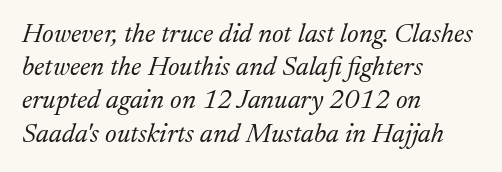
{"italic": "yes", "lean": "right", "slant_degrees": 17, "bold": "no", "underline": "no", "align": "left", "line_spacing_ratio": 1.23, "letter_spacing": "normal", "letter_spacing_em": 0.0, "glyph_px": 27}
